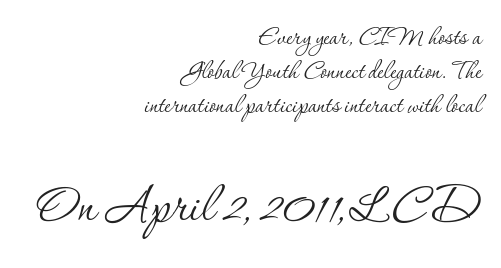
The image shows 62 px thin serif type; set right-aligned, tight line spacing (1.1x), normal letter spacing, not underlined; the second (bottom) block is 2.0x larger; low stroke contrast and a small x-height.
